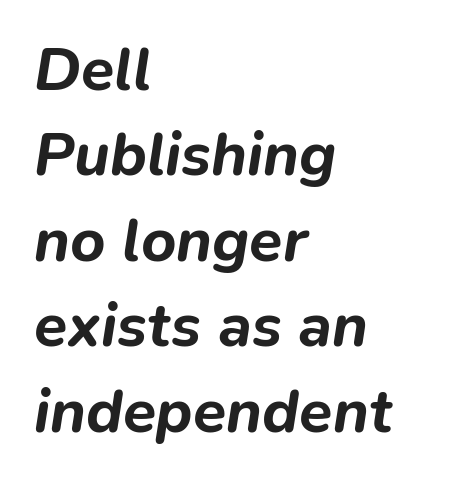
{"italic": "yes", "lean": "right", "slant_degrees": 9, "bold": "yes", "weight": "bold", "width": "normal", "stroke_contrast": "low", "x_height": "medium", "monospaced": "no", "underline": "no", "align": "left", "line_spacing": "normal", "line_spacing_ratio": 1.4, "letter_spacing": "normal", "letter_spacing_em": 0.0, "glyph_px": 61}
